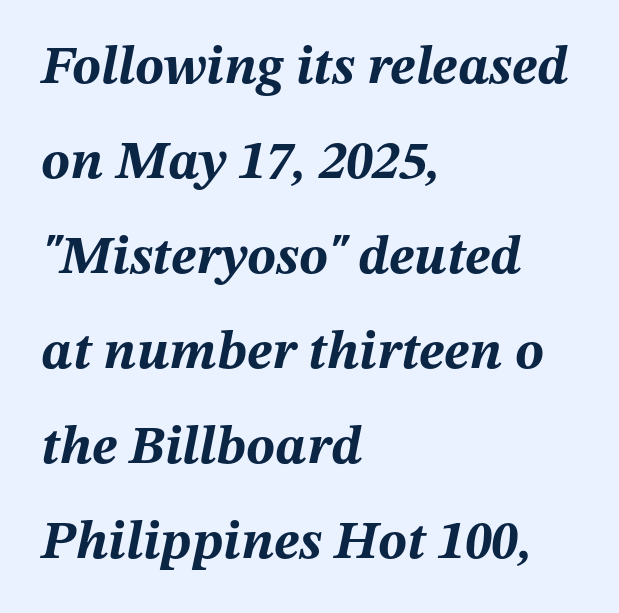
Is the letter spacing exaggerated? No — it looks like the ordinary default. Varying glyph widths throughout — classic text-font behaviour. Check under the words: just untouched page. Style check: oblique. The lines in this sample share a left origin and differ only in where they stop. Each glyph is drawn with heavy, bold strokes.
